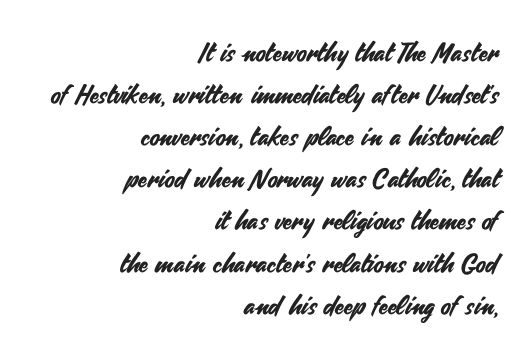
{"underline": "no", "align": "right", "line_spacing": "normal", "line_spacing_ratio": 1.62, "letter_spacing": "normal", "letter_spacing_em": 0.0, "glyph_px": 26}
